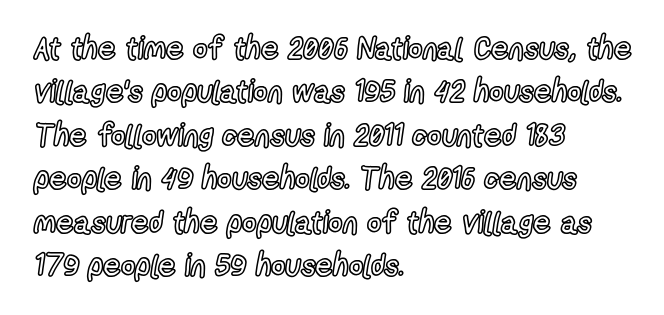
The image shows 31 px condensed type; set left-aligned, normal line spacing (1.4x), normal letter spacing, not underlined; a medium x-height.
